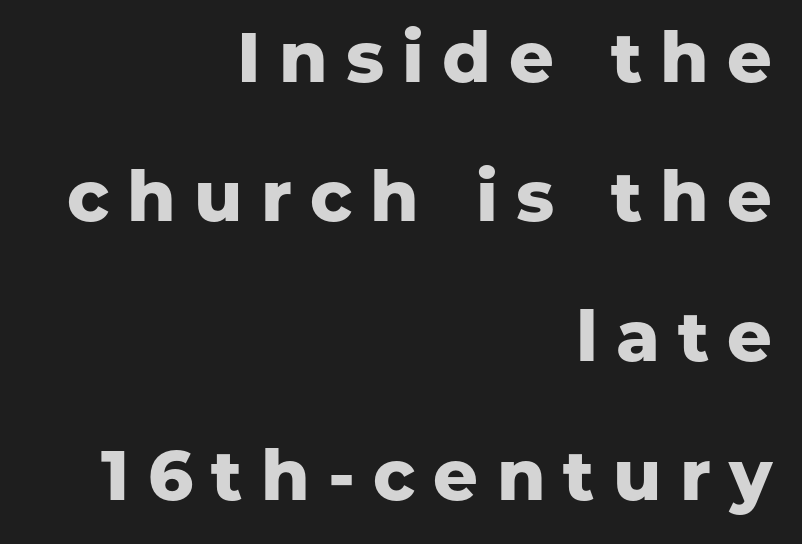
The image shows 70 px heavy sans-serif type, upright; set right-aligned, loose line spacing (1.99x), unusually wide letter spacing (+0.26 em), not underlined; low stroke contrast and a medium x-height.
